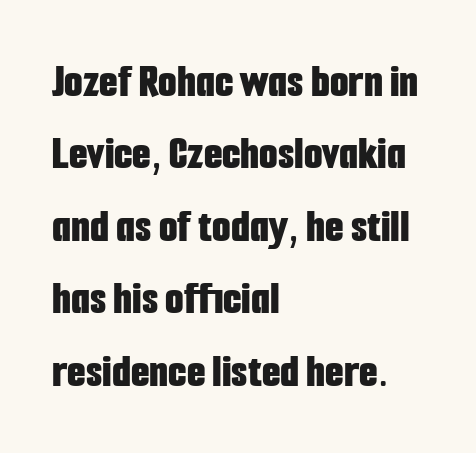
{"serif": "no", "italic": "no", "bold": "yes", "weight": "bold", "width": "condensed", "stroke_contrast": "low", "x_height": "medium", "monospaced": "no", "underline": "no", "align": "left", "line_spacing": "normal", "line_spacing_ratio": 1.51, "letter_spacing": "normal", "letter_spacing_em": 0.0, "glyph_px": 48}
